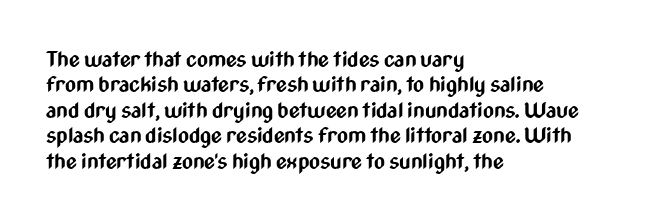
The image shows 21 px bold type, upright; set left-aligned, line spacing 1.21x, normal letter spacing, not underlined.
